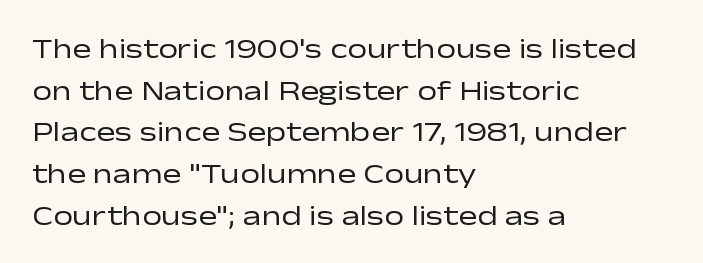
{"serif": "no", "italic": "no", "bold": "no", "weight": "regular", "width": "wide", "stroke_contrast": "low", "x_height": "medium", "monospaced": "no", "underline": "no", "align": "left", "line_spacing": "normal", "line_spacing_ratio": 1.49, "letter_spacing": "normal", "letter_spacing_em": 0.0, "glyph_px": 28}
